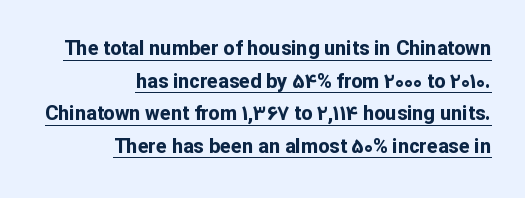
{"italic": "no", "bold": "yes", "underline": "yes", "align": "right", "line_spacing": "normal", "line_spacing_ratio": 1.63, "letter_spacing": "normal", "letter_spacing_em": 0.0, "glyph_px": 20}
